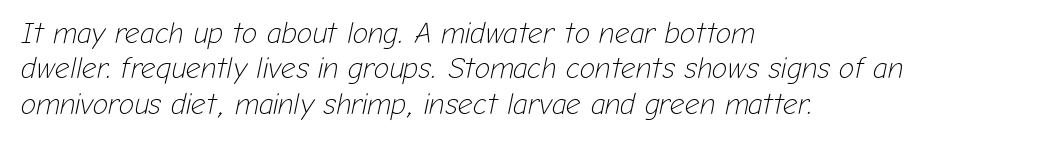
Proportional: the letters do not fall into vertical columns. The specimen omits any rule beneath the text block's lines. The face used here has a pronounced slope to its letters. The weight would be labelled regular, book, light, or lighter still. All the whitespace from short lines collects on the right.
